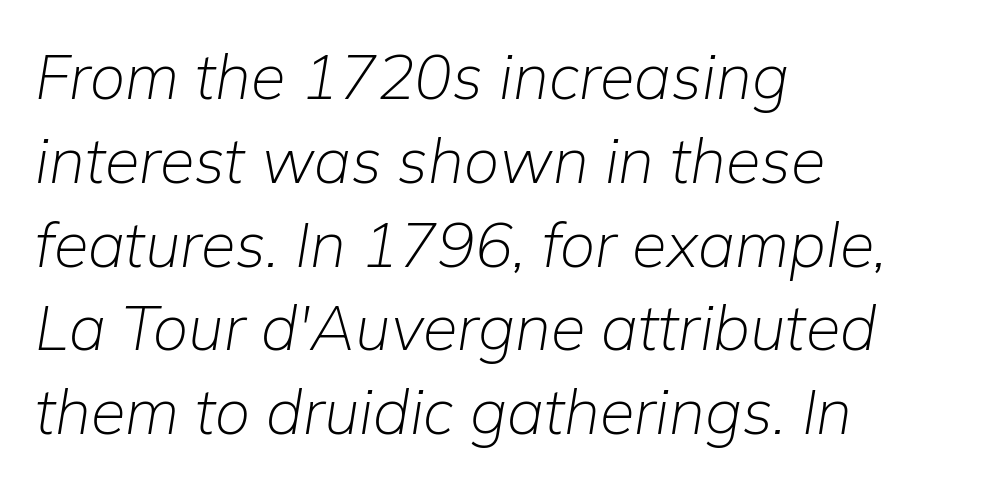
Q: Is the text bold? A: No.
Q: Is the text italic (slanted)? A: Yes, it leans right by about 9 degrees.
Q: Is the text underlined? A: No.
Q: How is the paragraph aligned? A: Left-aligned.
Q: Is the spacing between letters normal or unusually wide? A: Normal.
Q: Is the spacing between lines tight, normal or loose? A: Normal.
Q: Width (condensed, normal, or wide)? A: Normal.
Q: Stroke contrast? A: Low.
Q: x-height? A: Medium.
Q: Monospaced? A: No.
